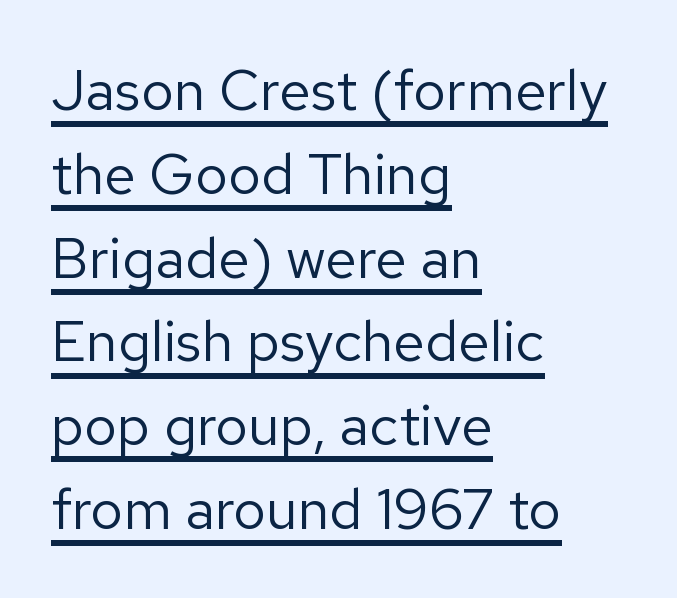
{"serif": "no", "italic": "no", "bold": "no", "weight": "regular", "width": "normal", "stroke_contrast": "low", "x_height": "medium", "monospaced": "no", "underline": "yes", "align": "left", "line_spacing": "normal", "line_spacing_ratio": 1.47, "letter_spacing": "normal", "letter_spacing_em": 0.0, "glyph_px": 57}
